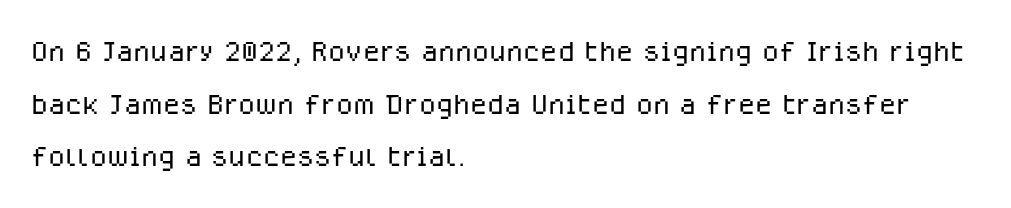
{"serif": "no", "italic": "no", "bold": "no", "weight": "light", "width": "normal", "stroke_contrast": "low", "x_height": "medium", "monospaced": "no", "underline": "no", "align": "left", "line_spacing": "normal", "line_spacing_ratio": 1.35, "letter_spacing": "normal", "letter_spacing_em": 0.0, "glyph_px": 39}
